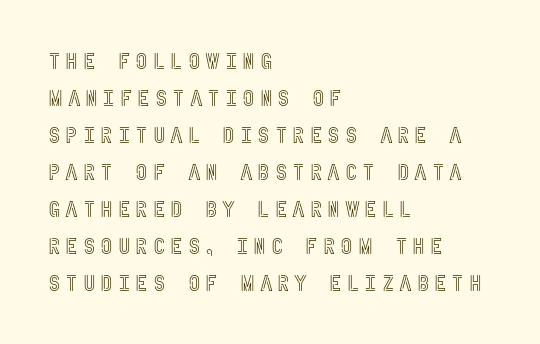
The image shows 22 px text type, upright; set left-aligned, normal line spacing (1.68x), unusually wide letter spacing (+0.21 em), not underlined.
